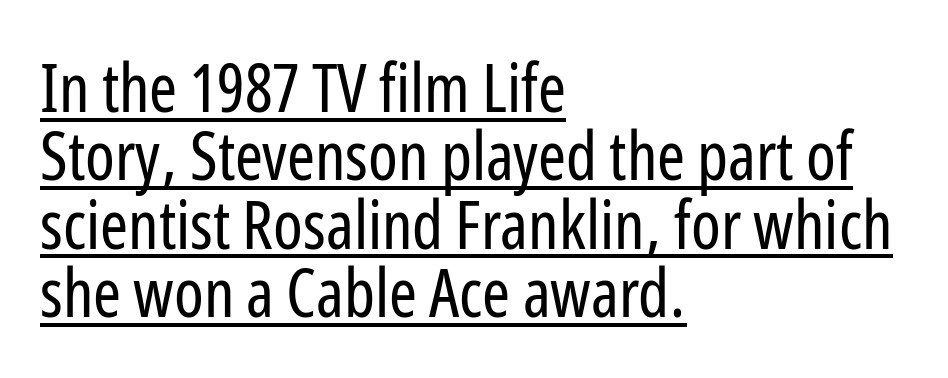
Q: Is the text bold? A: No.
Q: Is the text italic (slanted)? A: No, it is upright.
Q: Is the typeface a serif or a sans-serif typeface? A: Sans-serif.
Q: Is the text underlined? A: Yes.
Q: How is the paragraph aligned? A: Left-aligned.
Q: Is the spacing between letters normal or unusually wide? A: Normal.
Q: Is the spacing between lines tight, normal or loose? A: Tight.
Q: Width (condensed, normal, or wide)? A: Condensed.
Q: Stroke contrast? A: Low.
Q: x-height? A: Medium.
Q: Monospaced? A: No.
